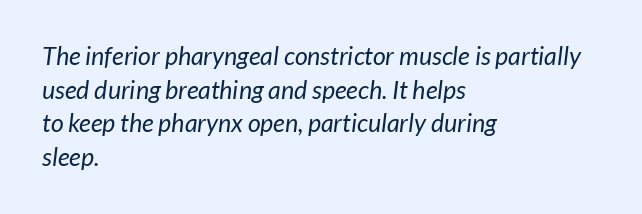
Q: Is the text bold? A: No.
Q: Is the text underlined? A: No.
Q: How is the paragraph aligned? A: Left-aligned.
Q: Is the spacing between letters normal or unusually wide? A: Normal.
Q: Is the spacing between lines tight, normal or loose? A: Normal.
